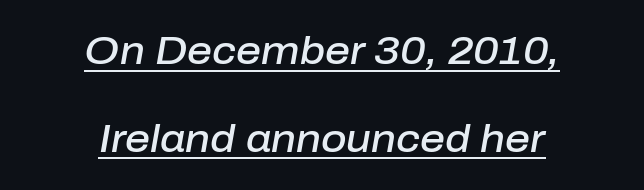
The image shows 39 px semibold type, italic (leaning right); set centered, loose line spacing (2.25x), normal letter spacing, underlined; low stroke contrast and a medium x-height.
